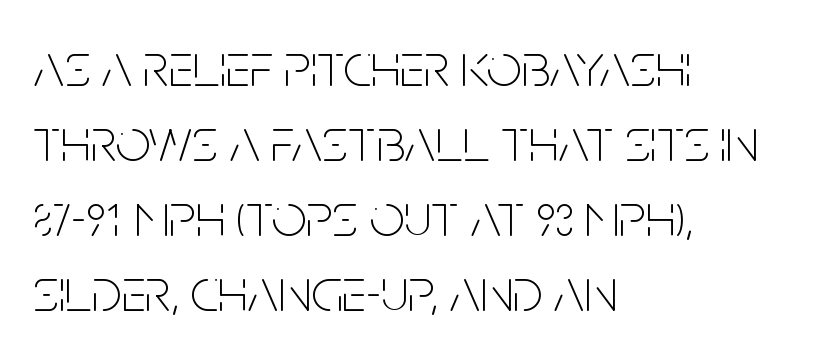
{"serif": "no", "italic": "no", "bold": "no", "weight": "thin", "width": "condensed", "stroke_contrast": "low", "x_height": "large", "monospaced": "no", "underline": "no", "align": "left", "line_spacing_ratio": 1.21, "letter_spacing": "normal", "letter_spacing_em": 0.0, "glyph_px": 62}
